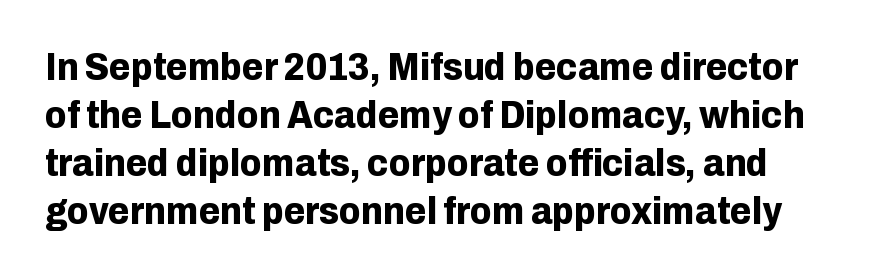
Q: Is the text bold? A: Yes.
Q: Is the text italic (slanted)? A: No, it is upright.
Q: Is the typeface a serif or a sans-serif typeface? A: Sans-serif.
Q: Is the text underlined? A: No.
Q: Is the spacing between letters normal or unusually wide? A: Normal.
Q: Width (condensed, normal, or wide)? A: Normal.
Q: Stroke contrast? A: Low.
Q: x-height? A: Medium.
Q: Monospaced? A: No.
